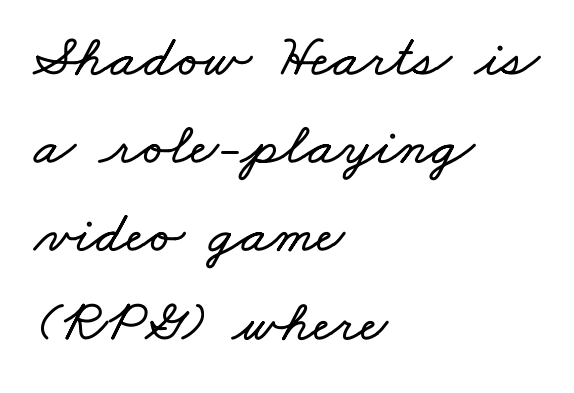
Q: Is the text underlined? A: No.
Q: How is the paragraph aligned? A: Left-aligned.
Q: Is the spacing between letters normal or unusually wide? A: Normal.
Q: Is the spacing between lines tight, normal or loose? A: Normal.
Q: Width (condensed, normal, or wide)? A: Wide.
Q: Stroke contrast? A: Low.
Q: x-height? A: Small.
Q: Monospaced? A: No.
